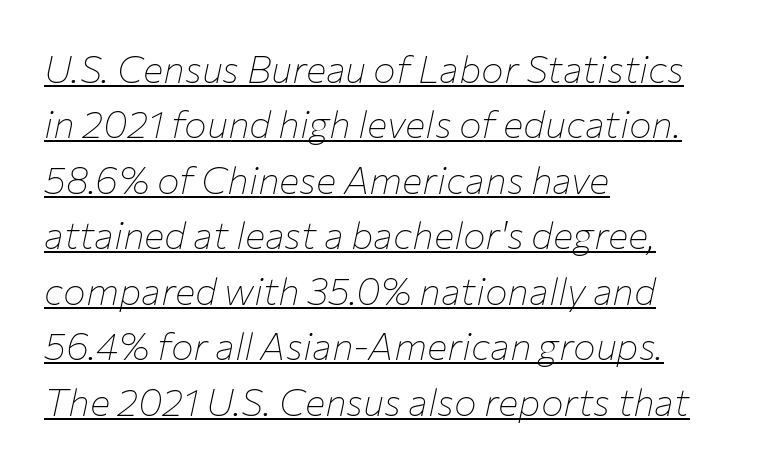
The image shows 38 px thin type, italic (leaning right); set left-aligned, normal line spacing (1.46x), normal letter spacing, underlined; low stroke contrast and a medium x-height.
